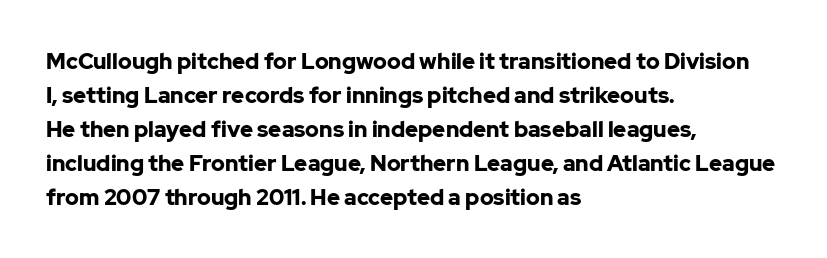
The image shows 22 px bold type, upright; set left-aligned, normal line spacing (1.54x), normal letter spacing, not underlined.
